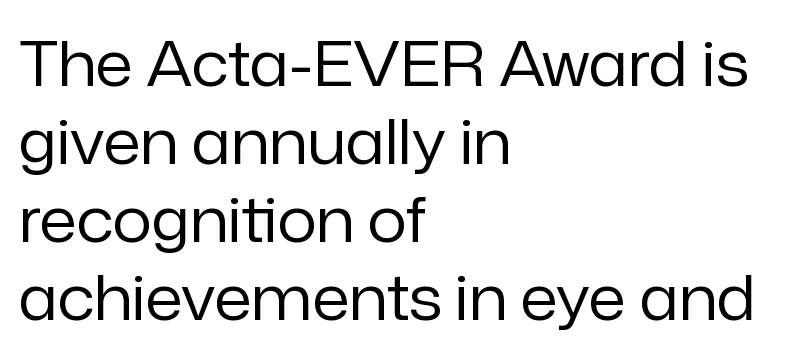
Q: Is the text bold? A: No.
Q: Is the text italic (slanted)? A: No, it is upright.
Q: Is the typeface a serif or a sans-serif typeface? A: Sans-serif.
Q: Is the text underlined? A: No.
Q: How is the paragraph aligned? A: Left-aligned.
Q: Is the spacing between letters normal or unusually wide? A: Normal.
Q: Is the spacing between lines tight, normal or loose? A: Normal.
Q: Width (condensed, normal, or wide)? A: Normal.
Q: Stroke contrast? A: Low.
Q: x-height? A: Medium.
Q: Monospaced? A: No.
